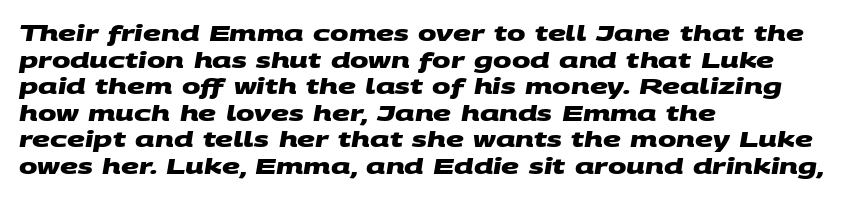
Q: Is the text bold? A: Yes.
Q: Is the text underlined? A: No.
Q: How is the paragraph aligned? A: Left-aligned.
Q: Is the spacing between letters normal or unusually wide? A: Normal.
